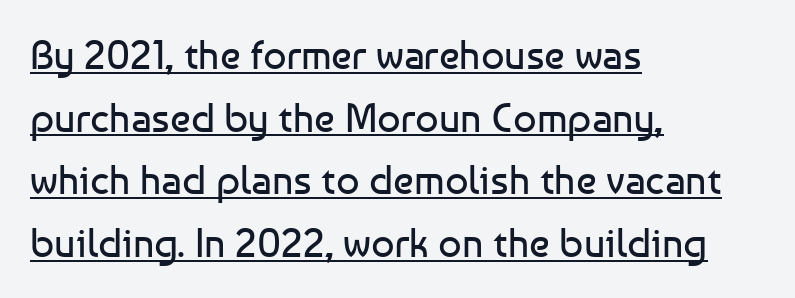
Serifs: no, the terminals of the letterforms are clean. Stems here are at most as thick as an everyday book face. Interline gaps are of average width in this sample. The typesetter has applied underlining to the passage shown. Leftover space on each line is placed entirely after the last word. There is no visible air inserted between adjacent glyphs.
